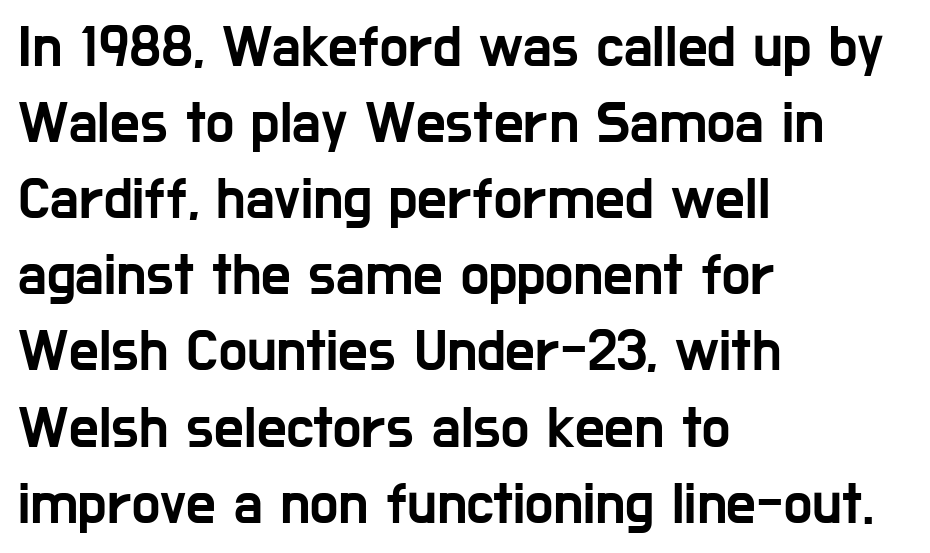
Spacing verdict: proportional, widths tailored to each character. Lines of text with bare space underneath. Ascenders rise straight up at ninety degrees. Normally led — the rows are evenly, conventionally spaced.
